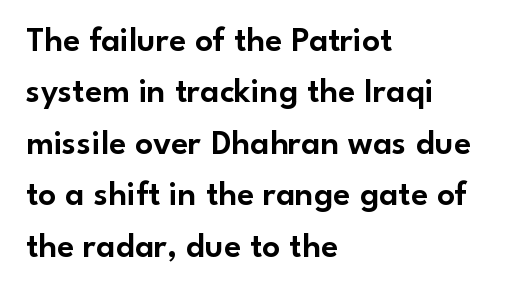
The image shows 35 px sans-serif type, upright; set left-aligned, normal line spacing (1.47x), normal letter spacing, not underlined; low stroke contrast and a small x-height.
